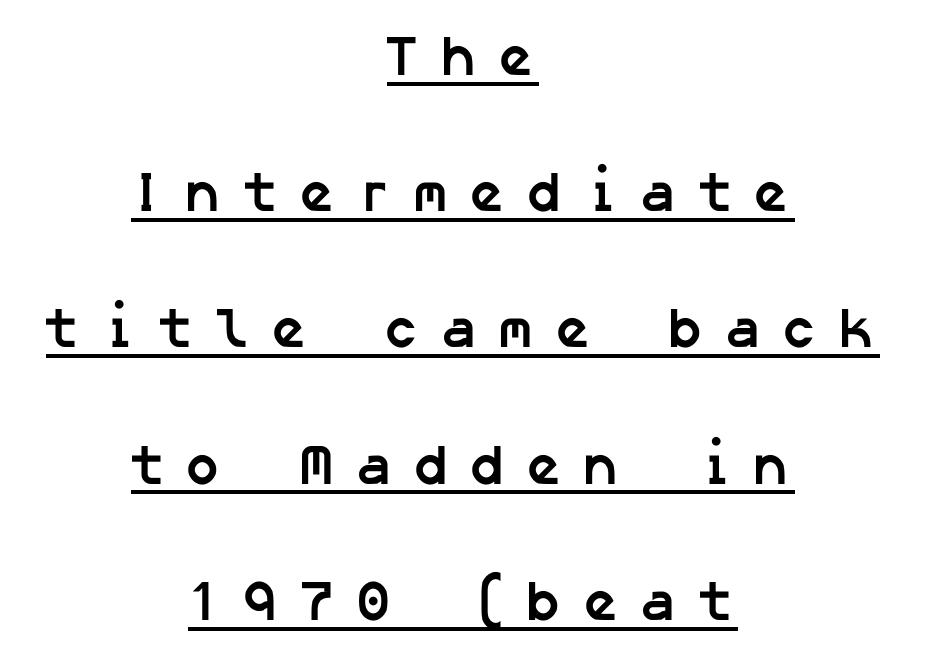
{"serif": "no", "bold": "yes", "weight": "semibold", "width": "normal", "stroke_contrast": "low", "x_height": "medium", "underline": "yes", "align": "center", "line_spacing": "loose", "line_spacing_ratio": 2.39, "letter_spacing": "wide", "letter_spacing_em": 0.33, "glyph_px": 57}
